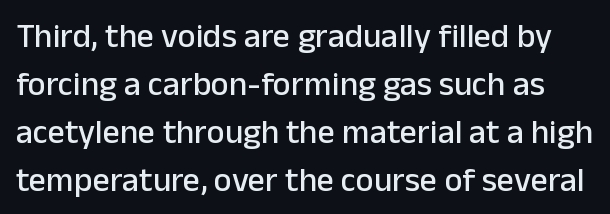
{"serif": "no", "italic": "no", "width": "normal", "stroke_contrast": "low", "x_height": "medium", "monospaced": "no", "underline": "no", "line_spacing": "normal", "line_spacing_ratio": 1.41, "letter_spacing": "normal", "letter_spacing_em": 0.0, "glyph_px": 34}
